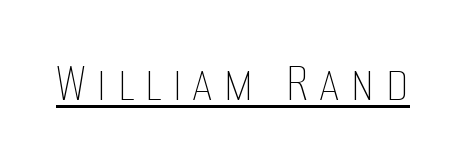
The image shows 58 px thin, condensed type, upright; set underlined; low stroke contrast and a large x-height.
